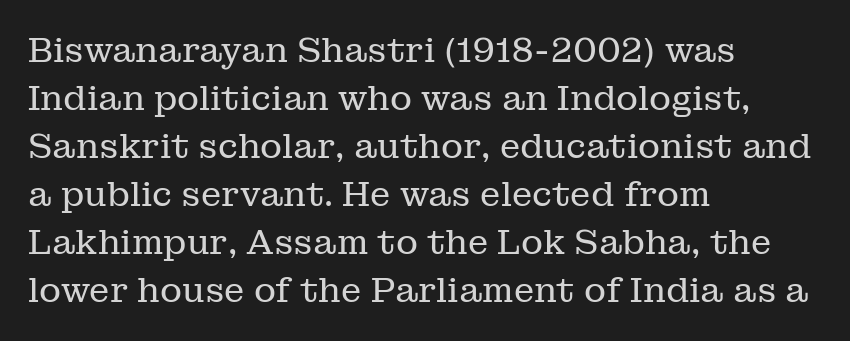
Spacing verdict: proportional, widths tailored to each character. The block of text has a typical density, with ordinary space between rows. Words float on clear page, feet unadorned. The typography opts for an upright posture over an oblique one. Students, note that the glyphs here touch the page at normal intervals. Visually the block forms a straight wall on the left and a jagged coastline on the right.
